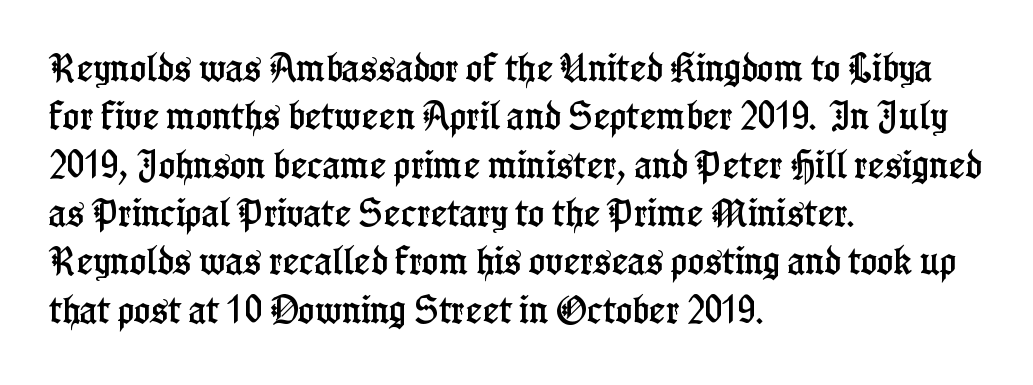
Is the block centered? No — it sits flush against the left margin. The lettering stays uniformly vertical, giving the passage a roman look. Evenly set lines give the paragraph a standard silhouette. The strip under each line holds only bare page. Note the varied advance widths — an 'i' is clearly narrower than an 'm'.
